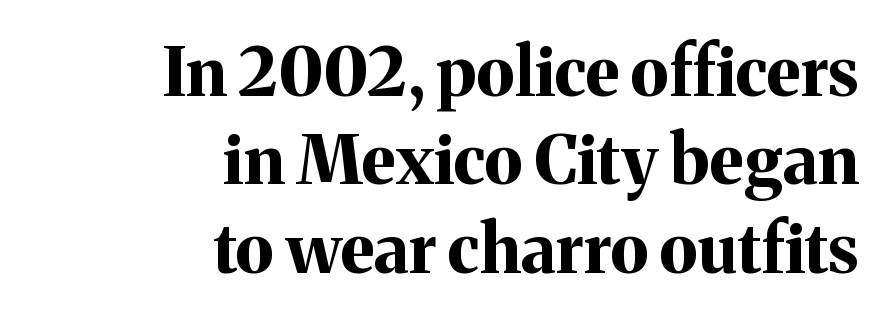
{"serif": "yes", "italic": "no", "bold": "yes", "weight": "bold", "width": "normal", "stroke_contrast": "medium", "x_height": "medium", "monospaced": "no", "underline": "no", "align": "right", "line_spacing": "normal", "line_spacing_ratio": 1.3, "letter_spacing": "normal", "letter_spacing_em": 0.0, "glyph_px": 68}
